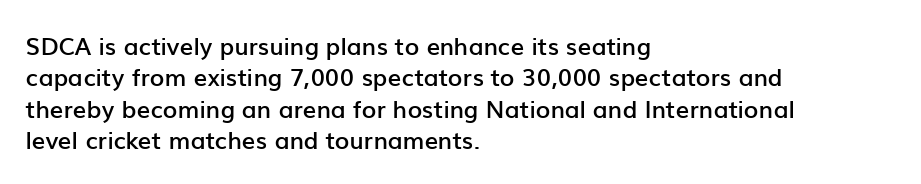
The image shows 24 px text type, upright; set left-aligned, normal line spacing (1.31x), normal letter spacing, not underlined.
